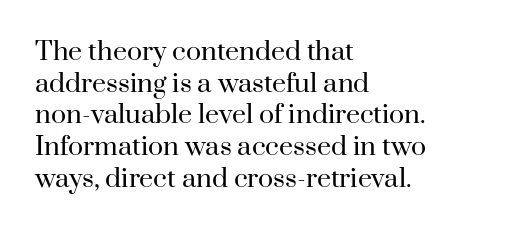
The characters are drawn with everyday or finer stroke widths. The string is rendered with underlining switched off. Leading matches the norm, producing a regular column. This sample uses plain, unmodified letter spacing.
